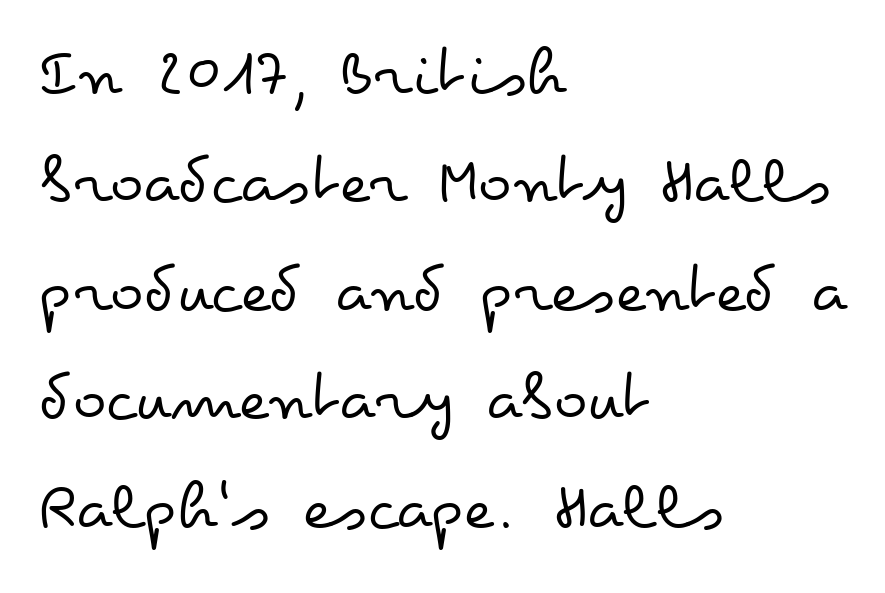
{"italic": "no", "bold": "no", "weight": "regular", "width": "wide", "stroke_contrast": "low", "x_height": "small", "monospaced": "no", "underline": "no", "align": "left", "line_spacing": "normal", "line_spacing_ratio": 1.55, "letter_spacing": "normal", "letter_spacing_em": 0.0, "glyph_px": 70}
